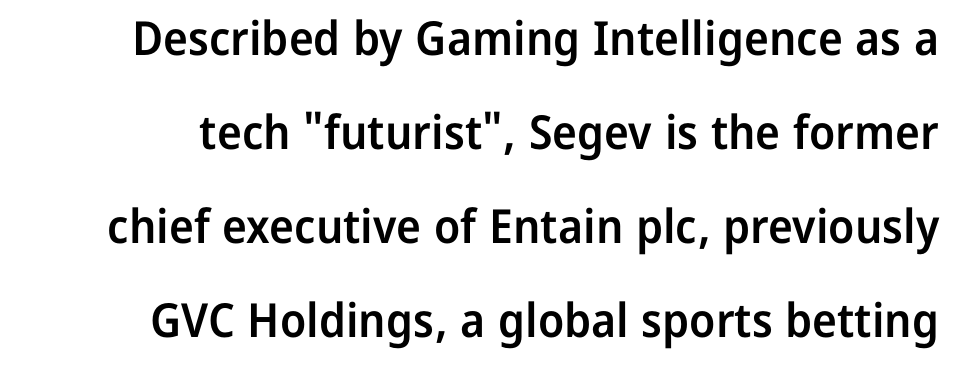
Q: Is the text bold? A: Semi-bold.
Q: Is the text italic (slanted)? A: No, it is upright.
Q: Is the typeface a serif or a sans-serif typeface? A: Sans-serif.
Q: Is the text underlined? A: No.
Q: Is the spacing between letters normal or unusually wide? A: Normal.
Q: Is the spacing between lines tight, normal or loose? A: Loose.
Q: Width (condensed, normal, or wide)? A: Normal.
Q: Stroke contrast? A: Low.
Q: x-height? A: Medium.
Q: Monospaced? A: No.
